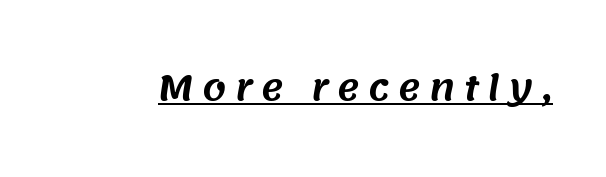
Underlining? Definitely there. This is sans-serif lettering, the kind often seen on screens and signage. Tracking here is generous; glyphs stand well apart from one another. Each letter keeps its own natural width here, so spacing adapts to shape.
